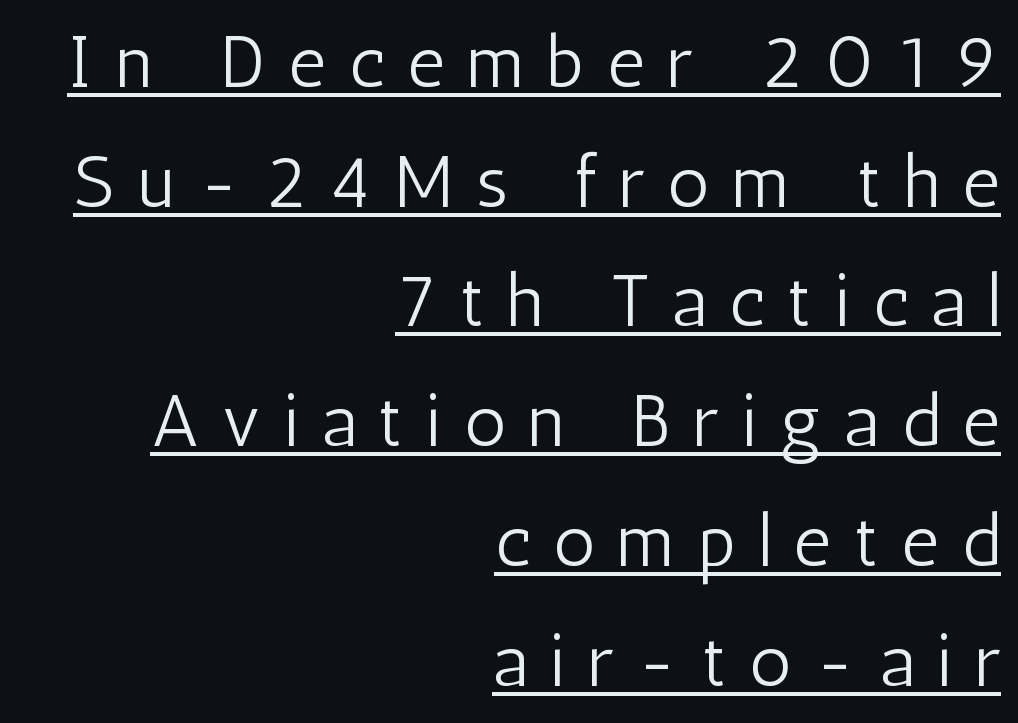
Q: Is the text bold? A: No.
Q: Is the text italic (slanted)? A: No, it is upright.
Q: Is the typeface a serif or a sans-serif typeface? A: Sans-serif.
Q: Is the text underlined? A: Yes.
Q: How is the paragraph aligned? A: Right-aligned.
Q: Is the spacing between letters normal or unusually wide? A: Unusually wide.
Q: Is the spacing between lines tight, normal or loose? A: Normal.
Q: Width (condensed, normal, or wide)? A: Condensed.
Q: Stroke contrast? A: Low.
Q: x-height? A: Medium.
Q: Monospaced? A: No.
